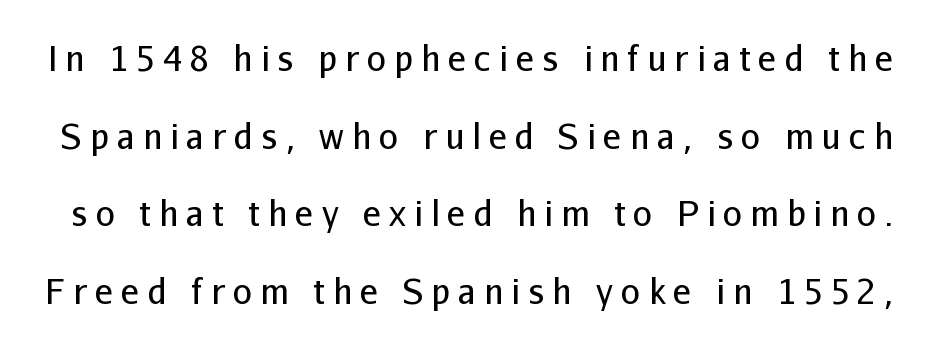
The image shows 34 px regular-weight sans-serif type, upright; set loose line spacing (2.28x), unusually wide letter spacing (+0.24 em), not underlined; low stroke contrast and a medium x-height.
